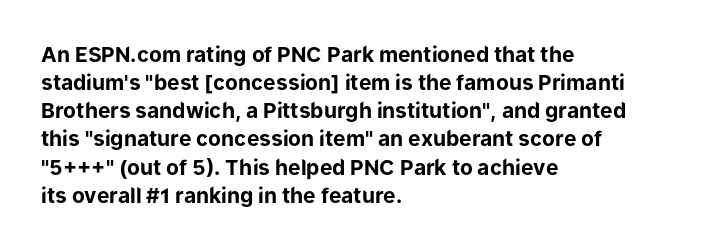
Anything drawn beneath the words? Only blank space. Evenly set lines give the paragraph a standard silhouette. In CSS terms this would be text-align: left. The font's upright variant was chosen for this text. Strokes here are thick enough to call this a true bold.
